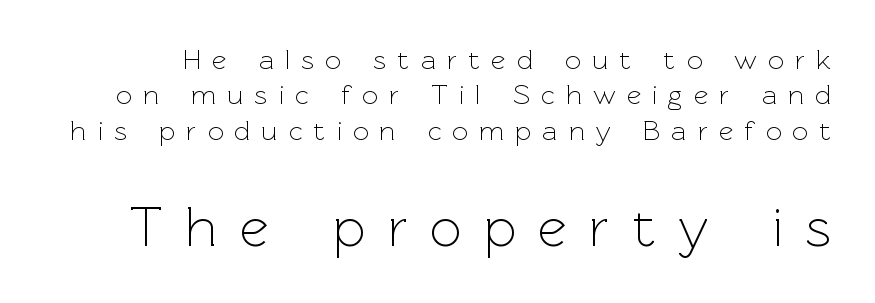
Compared with a typical body face, this is equally light or lighter still. Observe the absence of serifs on each vertical stroke in this sample. Here the designer chose a conventional face with non-uniform glyph widths. It's the straight-up-and-down kind of type. The rendering uses a moderate line-height, typical for paragraphs.
